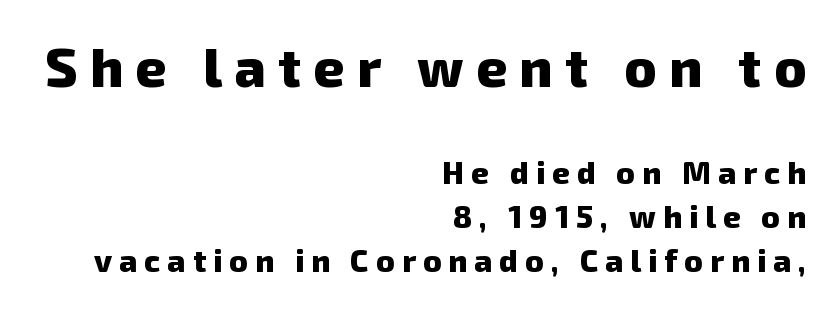
Q: Is the text bold? A: Yes.
Q: Is the typeface a serif or a sans-serif typeface? A: Sans-serif.
Q: Is the text underlined? A: No.
Q: How is the paragraph aligned? A: Right-aligned.
Q: Is the spacing between letters normal or unusually wide? A: Unusually wide.
Q: Is the spacing between lines tight, normal or loose? A: Normal.
Q: Which block of text is set in a larger size, the first (top) or the second (bottom)? A: The first (top) one.
Q: Width (condensed, normal, or wide)? A: Normal.
Q: Stroke contrast? A: Low.
Q: x-height? A: Medium.
Q: Monospaced? A: No.
